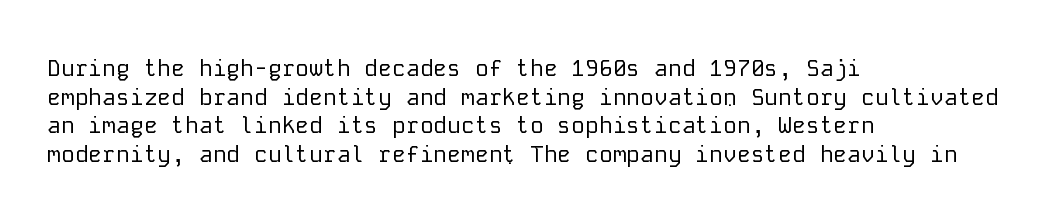
{"italic": "no", "bold": "no", "underline": "no", "align": "left", "line_spacing": "normal", "line_spacing_ratio": 1.25, "letter_spacing": "normal", "letter_spacing_em": 0.0, "glyph_px": 23}
